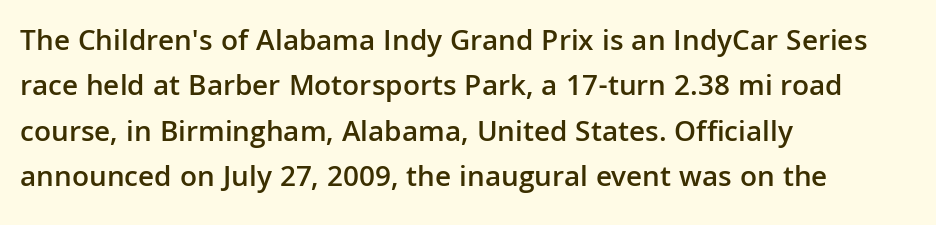
The image shows 30 px semibold sans-serif type, upright; set left-aligned, normal line spacing (1.51x), normal letter spacing, not underlined; low stroke contrast and a medium x-height.
